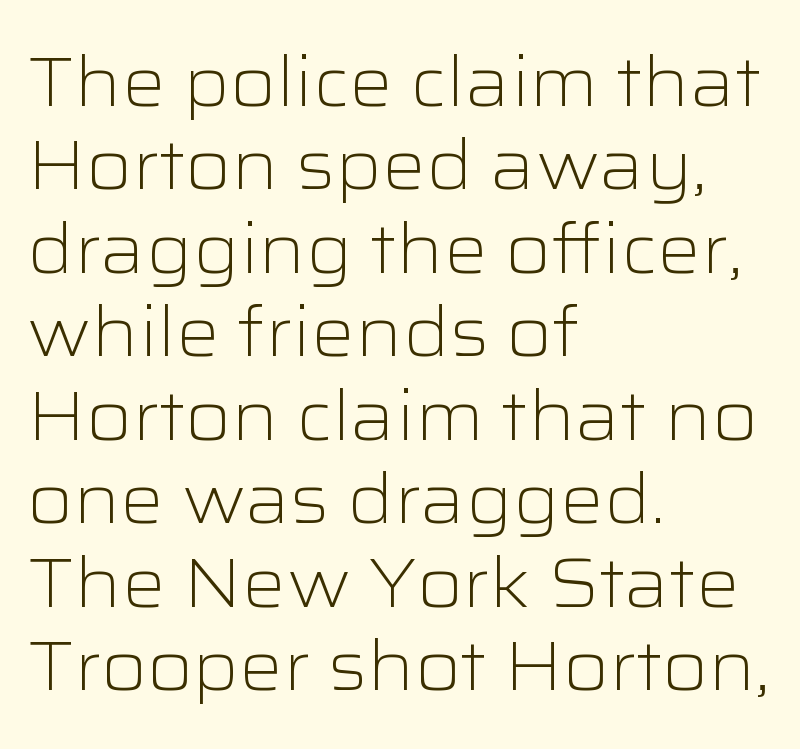
Q: Is the text bold? A: No.
Q: Is the text italic (slanted)? A: No, it is upright.
Q: Is the typeface a serif or a sans-serif typeface? A: Sans-serif.
Q: Is the text underlined? A: No.
Q: How is the paragraph aligned? A: Left-aligned.
Q: Is the spacing between letters normal or unusually wide? A: Normal.
Q: Width (condensed, normal, or wide)? A: Wide.
Q: Stroke contrast? A: Low.
Q: x-height? A: Medium.
Q: Monospaced? A: No.
